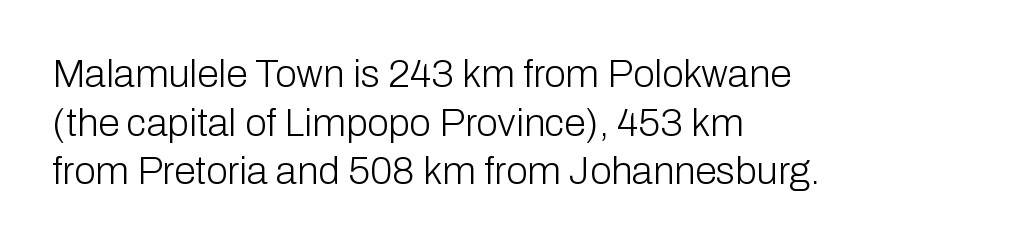
The type is set solid horizontally, with unmodified tracking. Designer's note — italics off, roman on. How would I describe the line gaps? Plain and ordinary. Any mark beneath the type? The region is blank. Do the characters align in a grid? No, the font is proportional.
